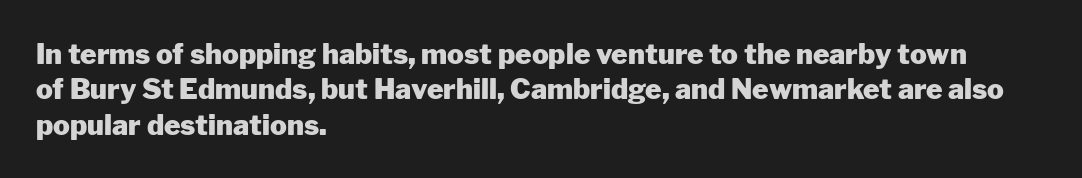
The image shows 28 px heavy sans-serif type, upright; set left-aligned, normal line spacing (1.26x), normal letter spacing, not underlined; low stroke contrast and a medium x-height.
